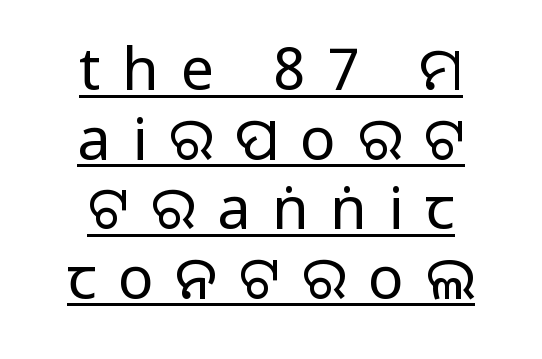
{"serif": "no", "italic": "no", "bold": "no", "weight": "regular", "width": "normal", "stroke_contrast": "low", "x_height": "large", "monospaced": "no", "underline": "yes", "align": "center", "line_spacing_ratio": 1.18, "letter_spacing": "wide", "letter_spacing_em": 0.37, "glyph_px": 59}
